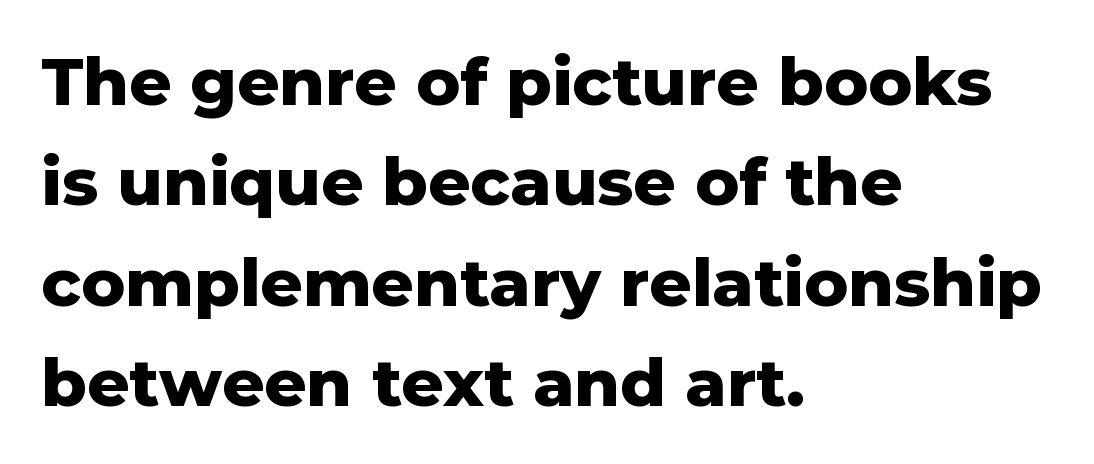
A typesetter would call this zero additional tracking. The designer went with a sans here, leaving each stem footless. Does the leading feel generous? No, just average. Is this a fixed-width face? No — the glyphs have proportional, varying widths. Do the letters lean? They stand straight.
